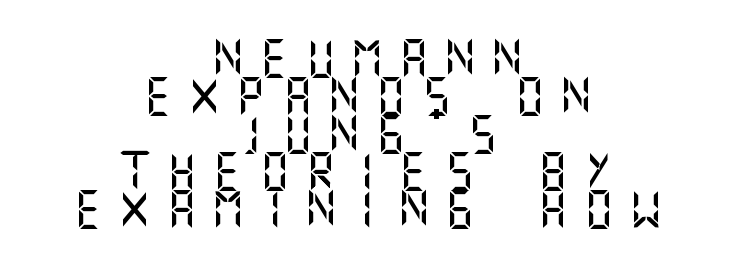
Check where the strokes stop: nothing finishes them off — pure sans. If you drew a line through each stem, it would be perfectly vertical. A typesetter would call this heavily tracked-out type. Closely set lines give the paragraph a compact silhouette. Just letters on the line, the space beneath them empty. Each line is balanced around a shared central axis.
